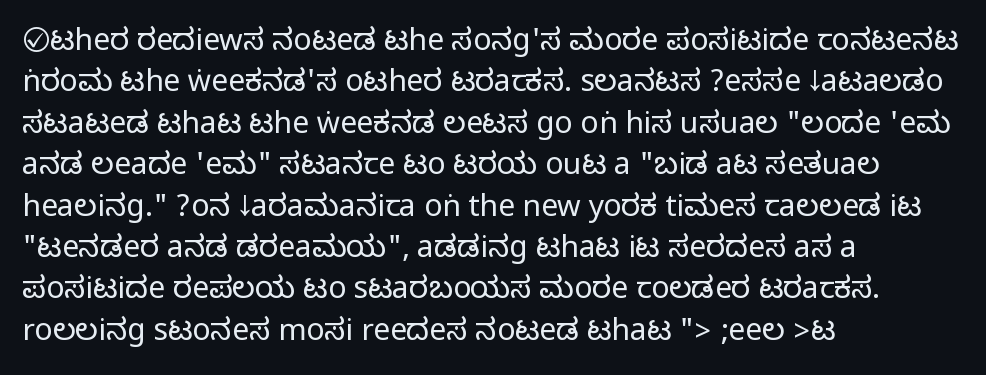
The image shows 30 px condensed sans-serif type, upright; set left-aligned, normal line spacing (1.38x), normal letter spacing, not underlined; medium stroke contrast.
